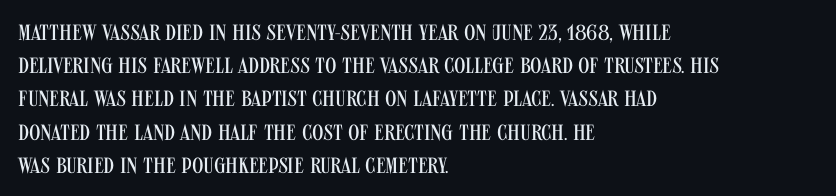
{"italic": "no", "bold": "no", "underline": "no", "align": "left", "line_spacing": "normal", "line_spacing_ratio": 1.51, "letter_spacing": "normal", "letter_spacing_em": 0.0, "glyph_px": 22}
